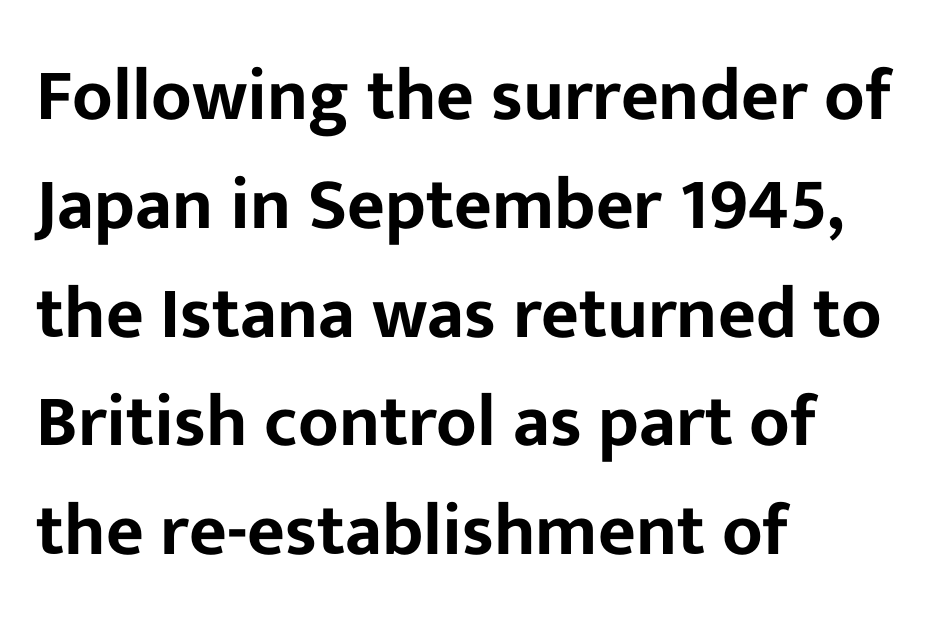
This rendering uses left alignment, leaving the right contour irregular. Regarding serifs, this sample does without them. This sample uses plain, unmodified letter spacing. Beneath every word, the page is bare. The letters advance in unequal steps, a hallmark of proportional type. Does the leading feel generous? No, just average.
